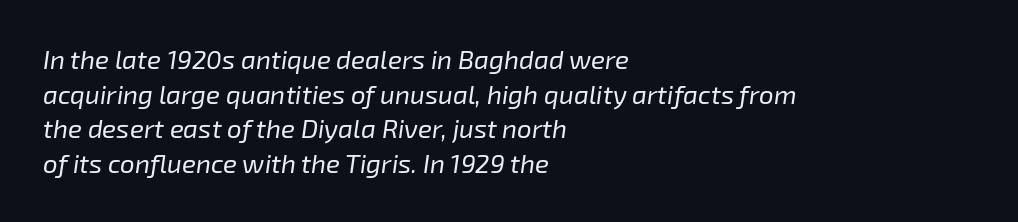
The image shows 26 px text type, italic (leaning right); set left-aligned, normal line spacing (1.33x), normal letter spacing, not underlined.
